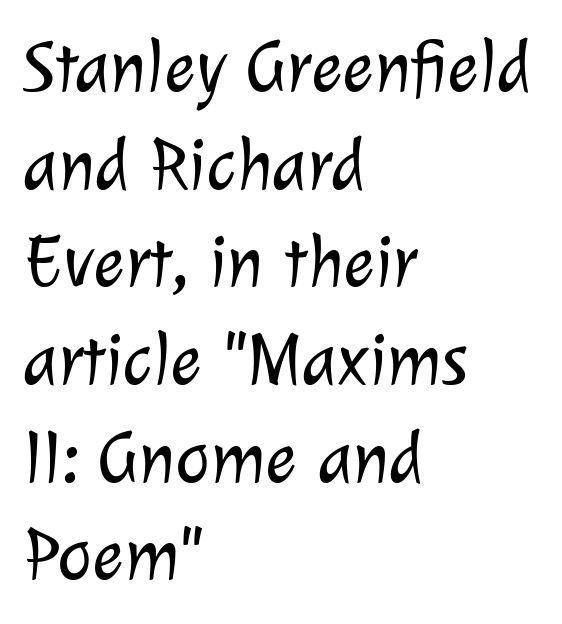
{"serif": "no", "bold": "no", "weight": "light", "width": "normal", "stroke_contrast": "low", "x_height": "medium", "monospaced": "no", "underline": "no", "align": "left", "line_spacing": "normal", "line_spacing_ratio": 1.32, "letter_spacing": "normal", "letter_spacing_em": 0.0, "glyph_px": 74}
